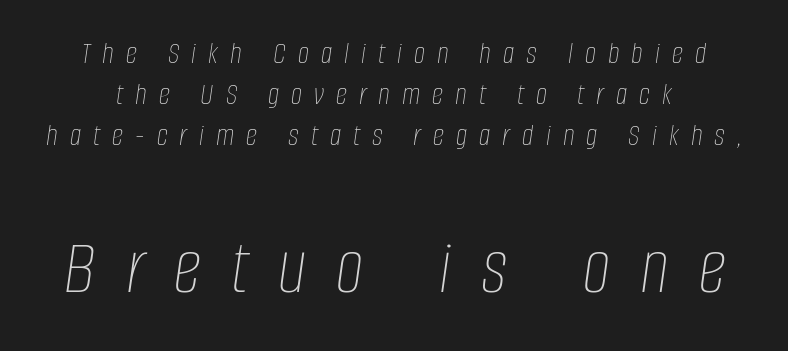
The image shows 79 px thin, condensed type, italic (leaning right); set normal line spacing (1.28x), unusually wide letter spacing (+0.38 em), not underlined; the second (bottom) block is 2.47x larger; low stroke contrast and a large x-height.
